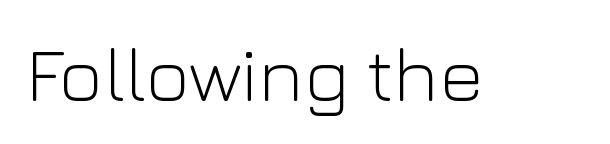
Q: Is the text bold? A: No.
Q: Is the text italic (slanted)? A: No, it is upright.
Q: Is the typeface a serif or a sans-serif typeface? A: Sans-serif.
Q: Is the text underlined? A: No.
Q: Is the spacing between letters normal or unusually wide? A: Normal.
Q: Width (condensed, normal, or wide)? A: Normal.
Q: Stroke contrast? A: Low.
Q: x-height? A: Medium.
Q: Monospaced? A: No.
